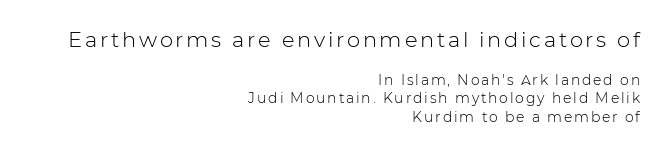
Is there much room between lines? A standard amount, neither cramped nor airy. Letters have the restrained weight of plain body copy at most. Beneath every word, the page is bare. Does the lettering tilt? It doesn't — this is upright. Each line ends at the same right margin while the left side varies. The letters in the upper block stand taller than those in the block below.
